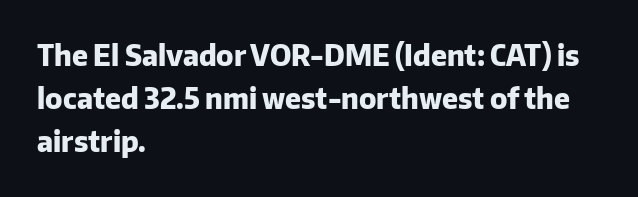
The ragged edge is on the right, which tells us the setting is flush left. Nobody touched the tracking dial on this one. Baseline-to-baseline distance is the conventional proportion of letter height. Serif or sans? Sans — the stroke terminals are bare.
